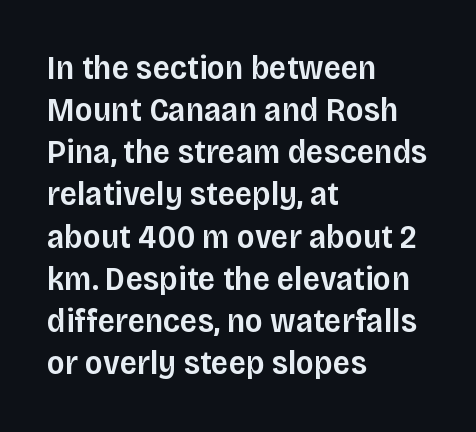
{"serif": "no", "italic": "no", "bold": "semi", "weight": "semibold", "width": "normal", "stroke_contrast": "low", "x_height": "large", "monospaced": "no", "underline": "no", "align": "left", "line_spacing_ratio": 1.24, "letter_spacing": "normal", "letter_spacing_em": 0.0, "glyph_px": 34}
